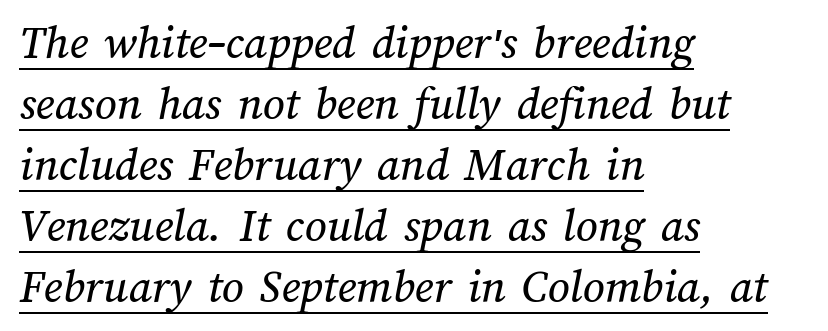
The image shows 48 px text type; set left-aligned, normal line spacing (1.27x), normal letter spacing, underlined; medium stroke contrast and a medium x-height.
